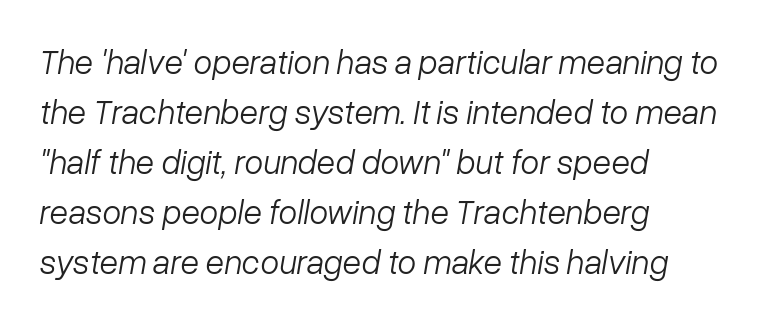
The image shows 34 px light type, italic (leaning right); set left-aligned, normal line spacing (1.47x), normal letter spacing, not underlined; low stroke contrast and a medium x-height.
